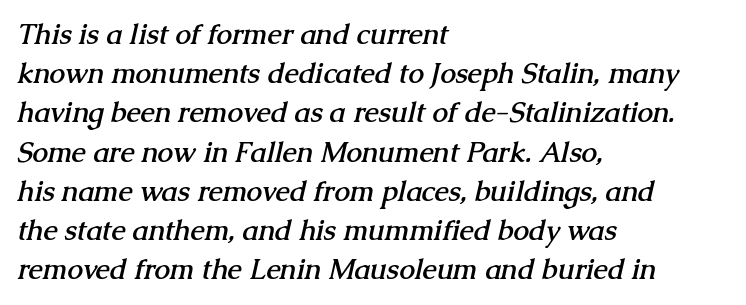
The image shows 28 px semibold serif type; set left-aligned, normal line spacing (1.4x), normal letter spacing, not underlined; medium stroke contrast and a medium x-height.
